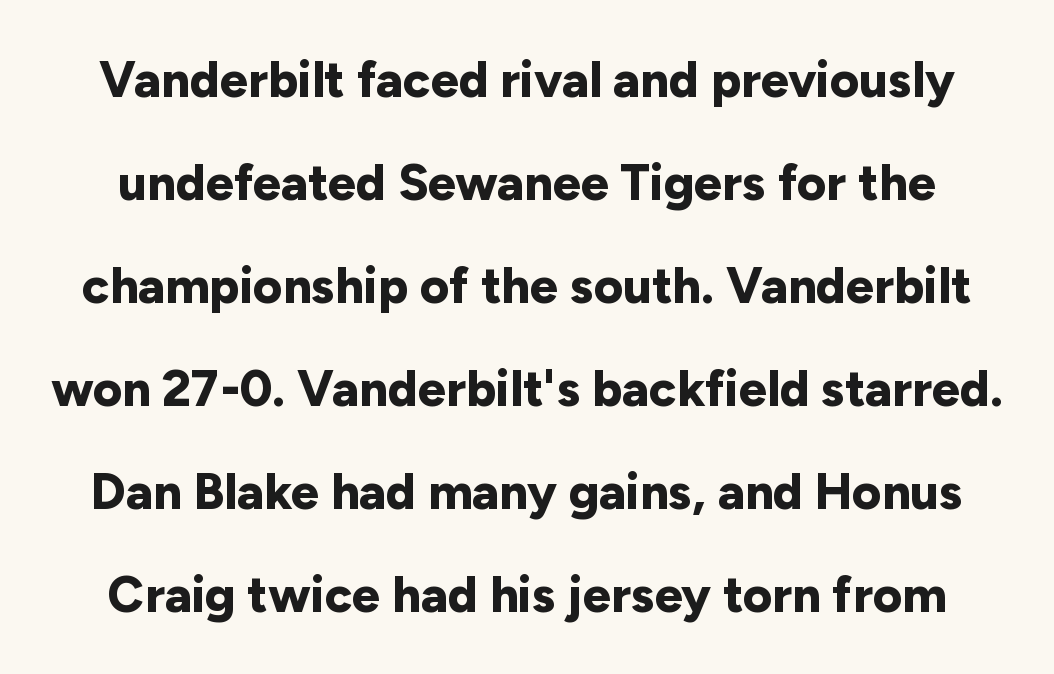
The image shows 50 px bold sans-serif type, upright; set loose line spacing (2.06x), normal letter spacing, not underlined; low stroke contrast and a medium x-height.
